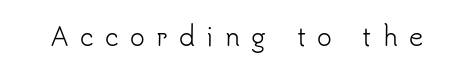
Q: Is the text bold? A: No.
Q: Is the text italic (slanted)? A: No, it is upright.
Q: Is the text underlined? A: No.
Q: Is the spacing between letters normal or unusually wide? A: Unusually wide.
